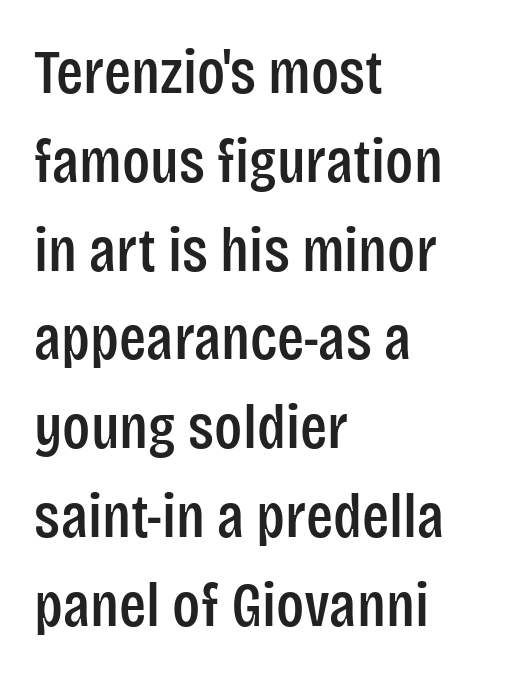
Descenders hang freely into open space. How are the letters spaced? Ordinarily, with no added tracking. A sans-serif font was chosen for this passage. Alignment: flush left. If you drew a line through each stem, it would be perfectly vertical.
